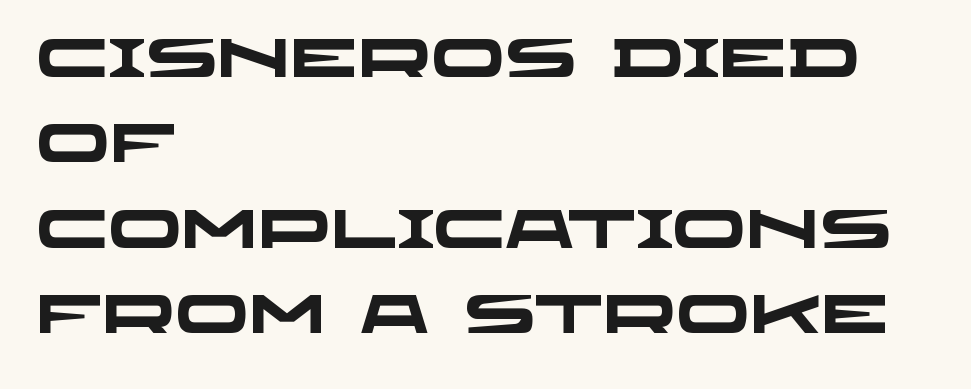
The image shows 54 px heavy, wide sans-serif type; set left-aligned, normal line spacing (1.58x), normal letter spacing, not underlined; low stroke contrast and a large x-height.
